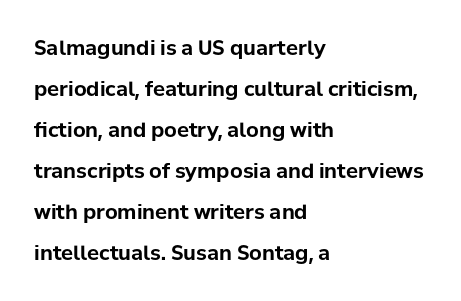
{"italic": "no", "bold": "yes", "underline": "no", "align": "left", "line_spacing": "loose", "line_spacing_ratio": 2.05, "letter_spacing": "normal", "letter_spacing_em": 0.0, "glyph_px": 20}
